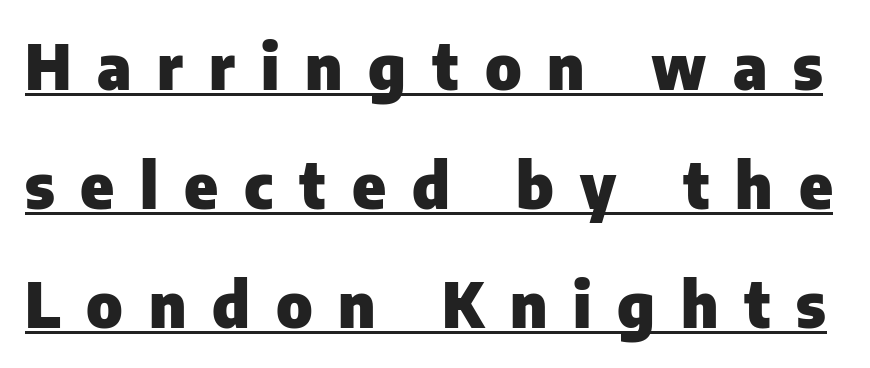
The image shows 63 px heavy sans-serif type, upright; set line spacing 1.89x, unusually wide letter spacing (+0.41 em), underlined; low stroke contrast and a medium x-height.
